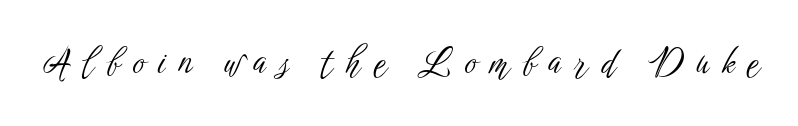
Characters follow at a spacing far wider than the type designer built in. The area under the type is left untouched. Is this a fixed-width face? No — the glyphs have proportional, varying widths.
